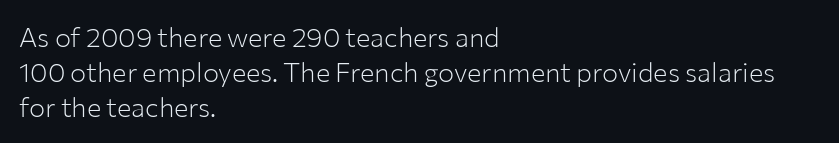
{"italic": "no", "bold": "no", "underline": "no", "align": "left", "line_spacing": "normal", "line_spacing_ratio": 1.3, "letter_spacing": "normal", "letter_spacing_em": 0.0, "glyph_px": 27}
